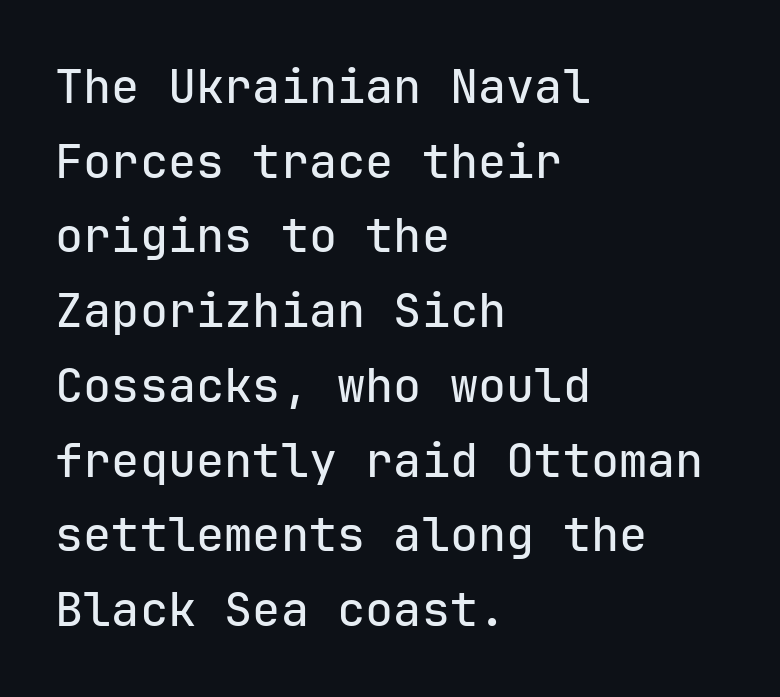
The image shows 47 px sans-serif type, upright, monospaced; set left-aligned, normal line spacing (1.59x), normal letter spacing, not underlined; low stroke contrast and a medium x-height.
